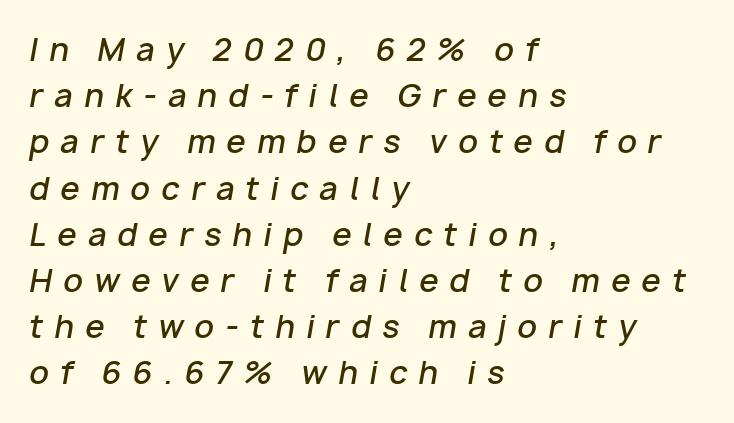
The image shows 31 px semibold type, italic (leaning right); set left-aligned, normal line spacing (1.49x), unusually wide letter spacing (+0.36 em), not underlined; low stroke contrast and a medium x-height.
